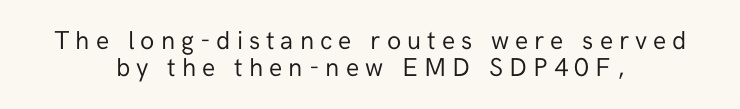
{"italic": "no", "bold": "no", "underline": "no", "align": "center", "line_spacing": "tight", "line_spacing_ratio": 1.03, "letter_spacing": "wide", "letter_spacing_em": 0.23, "glyph_px": 26}
